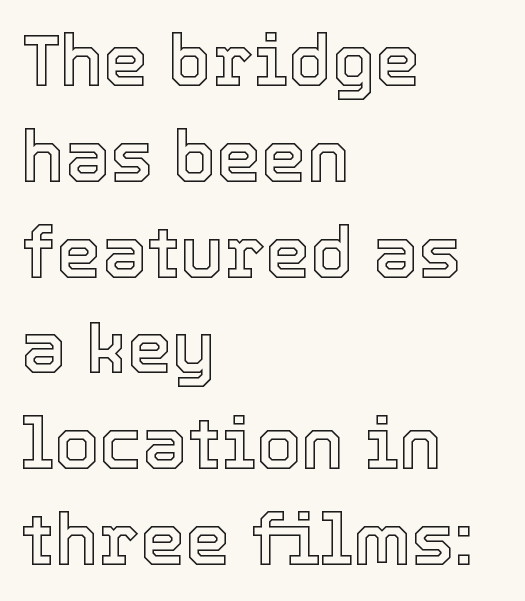
The image shows 72 px text type, upright; set left-aligned, normal line spacing (1.33x), normal letter spacing, not underlined; a medium x-height.
